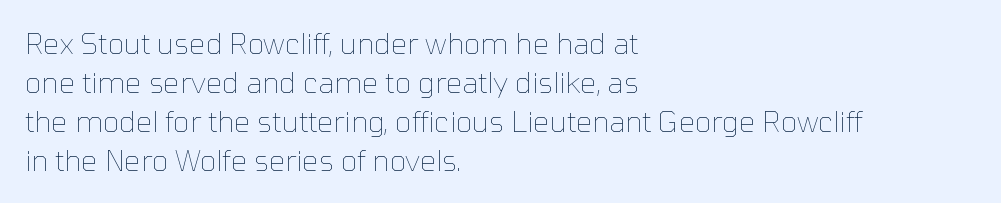
Q: Is the text bold? A: No.
Q: Is the text italic (slanted)? A: No, it is upright.
Q: Is the text underlined? A: No.
Q: How is the paragraph aligned? A: Left-aligned.
Q: Is the spacing between letters normal or unusually wide? A: Normal.
Q: Is the spacing between lines tight, normal or loose? A: Normal.
Q: Width (condensed, normal, or wide)? A: Normal.
Q: Stroke contrast? A: Low.
Q: x-height? A: Medium.
Q: Monospaced? A: No.
